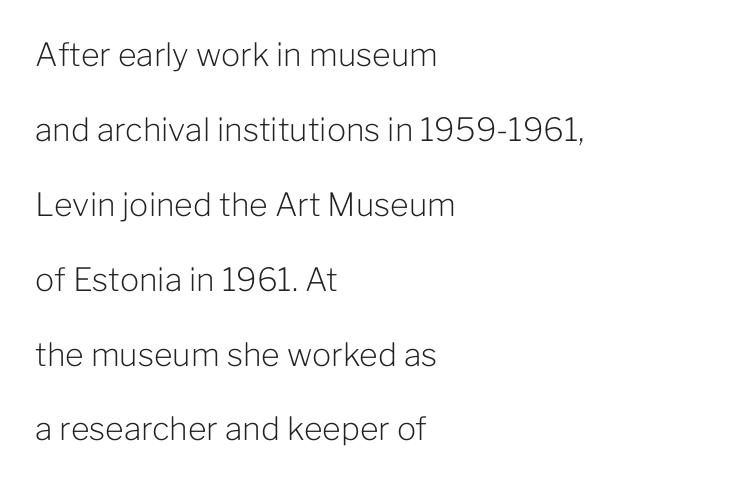
The image shows 32 px light sans-serif type, upright; set left-aligned, loose line spacing (2.34x), normal letter spacing, not underlined; low stroke contrast and a medium x-height.
